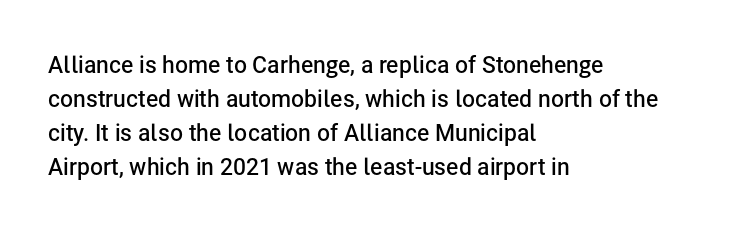
The type is set solid horizontally, with unmodified tracking. Letters rest on an invisible, unmarked baseline. The lettering holds an erect, upright posture throughout. Typeset ragged right — the left edge is the straight one. The block of text has a typical density, with ordinary space between rows.
